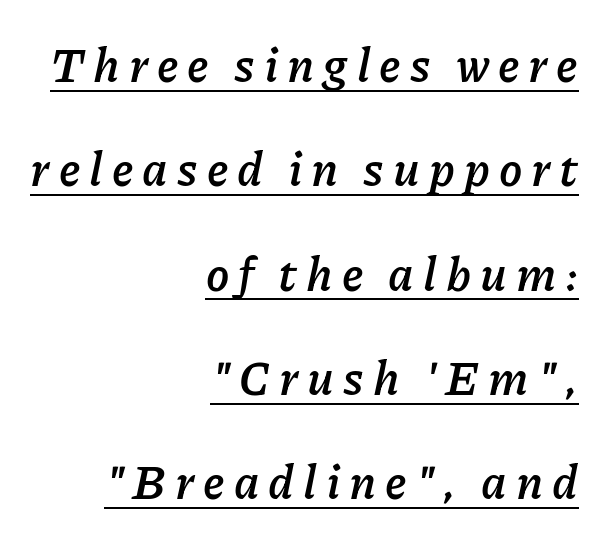
The image shows 47 px semibold type, italic (leaning right); set right-aligned, loose line spacing (2.22x), underlined; low stroke contrast and a medium x-height.
